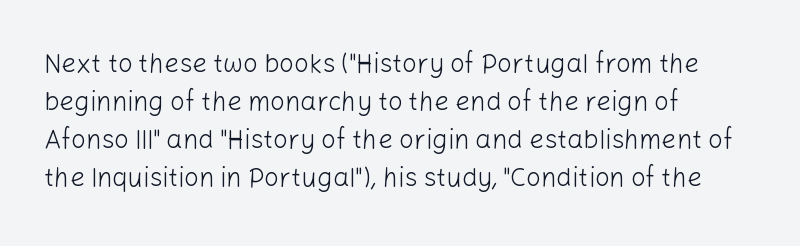
{"italic": "no", "bold": "no", "underline": "no", "align": "left", "line_spacing": "normal", "line_spacing_ratio": 1.46, "letter_spacing": "normal", "letter_spacing_em": 0.0, "glyph_px": 26}
